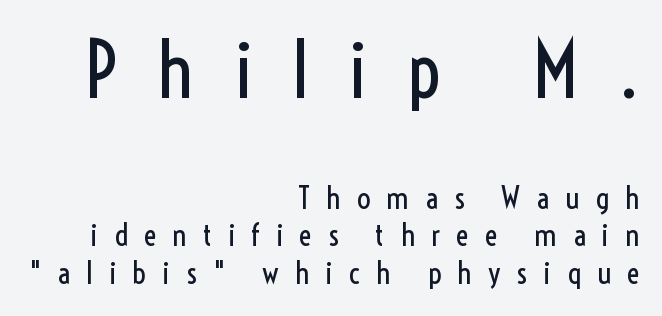
Q: Is the text bold? A: No.
Q: Is the text italic (slanted)? A: No, it is upright.
Q: Is the typeface a serif or a sans-serif typeface? A: Sans-serif.
Q: Is the text underlined? A: No.
Q: How is the paragraph aligned? A: Right-aligned.
Q: Is the spacing between letters normal or unusually wide? A: Unusually wide.
Q: Which block of text is set in a larger size, the first (top) or the second (bottom)? A: The first (top) one.
Q: Width (condensed, normal, or wide)? A: Condensed.
Q: x-height? A: Medium.
Q: Monospaced? A: No.
